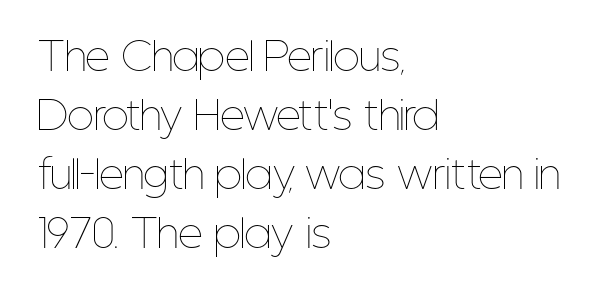
{"italic": "no", "bold": "no", "weight": "thin", "width": "condensed", "stroke_contrast": "low", "x_height": "medium", "monospaced": "no", "underline": "no", "align": "left", "line_spacing": "normal", "line_spacing_ratio": 1.51, "letter_spacing": "normal", "letter_spacing_em": 0.0, "glyph_px": 39}
